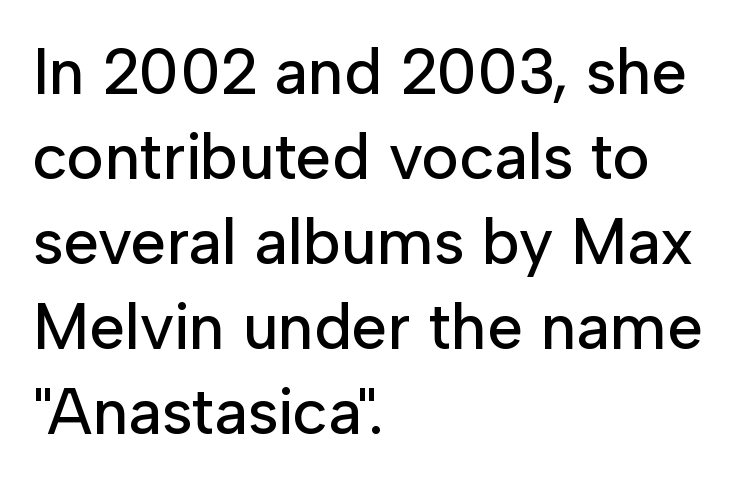
Spacing verdict: proportional, widths tailored to each character. Successive baselines arrive at the customary interval. The area under the type is left untouched. Short and long lines alike share a common starting point at left. Italic? Not at all — the glyphs are vertical.
